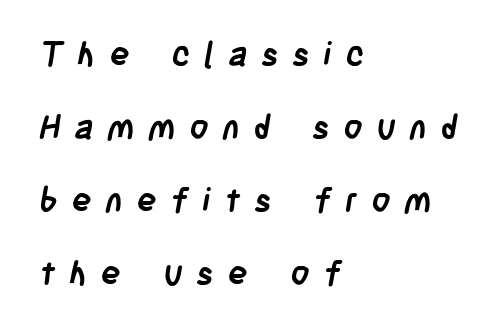
Q: Is the text bold? A: Yes.
Q: Is the typeface a serif or a sans-serif typeface? A: Sans-serif.
Q: Is the text underlined? A: No.
Q: How is the paragraph aligned? A: Left-aligned.
Q: Is the spacing between letters normal or unusually wide? A: Unusually wide.
Q: Is the spacing between lines tight, normal or loose? A: Loose.
Q: Width (condensed, normal, or wide)? A: Condensed.
Q: Stroke contrast? A: Low.
Q: x-height? A: Large.
Q: Monospaced? A: No.
